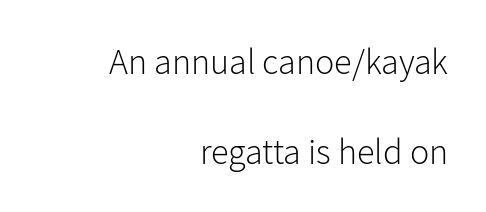
The image shows 36 px light sans-serif type, upright; set right-aligned, loose line spacing (2.5x), normal letter spacing, not underlined; low stroke contrast and a medium x-height.
